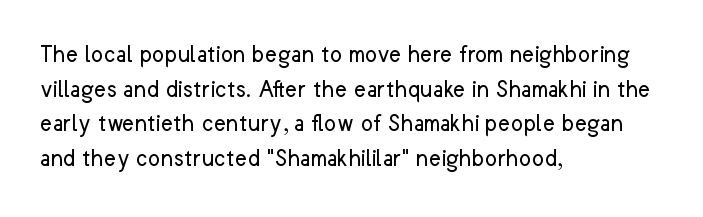
The image shows 26 px text type, upright; set left-aligned, normal line spacing (1.33x), normal letter spacing, not underlined.
